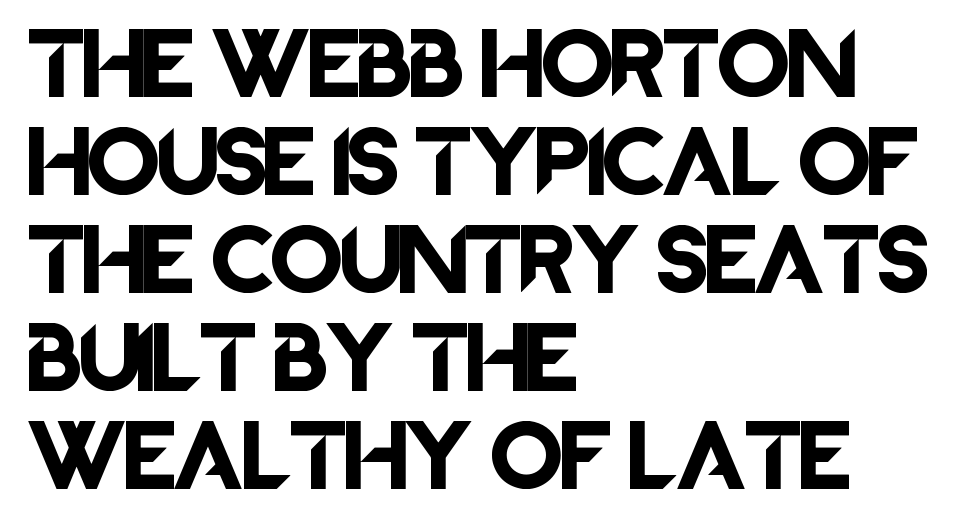
A clean baseline with only descenders dipping below it. Normally led — the rows are evenly, conventionally spaced. The type sits square on the baseline with zero lean. There is no visible air inserted between adjacent glyphs. Character widths vary here, with narrow letters taking less room than wide ones. The setting favours the left margin, as ordinary paragraphs usually do.
